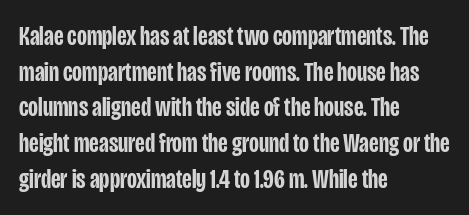
Q: Is the text bold? A: Semi-bold.
Q: Is the text italic (slanted)? A: No, it is upright.
Q: Is the text underlined? A: No.
Q: How is the paragraph aligned? A: Left-aligned.
Q: Is the spacing between letters normal or unusually wide? A: Normal.
Q: Is the spacing between lines tight, normal or loose? A: Normal.
